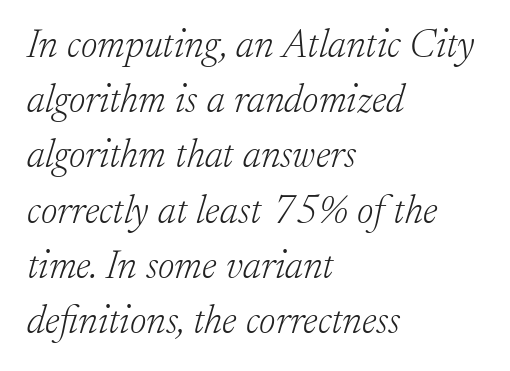
Q: Is the text bold? A: No.
Q: Is the text italic (slanted)? A: Yes, it leans right by about 17 degrees.
Q: Is the typeface a serif or a sans-serif typeface? A: Serif.
Q: Is the text underlined? A: No.
Q: How is the paragraph aligned? A: Left-aligned.
Q: Is the spacing between letters normal or unusually wide? A: Normal.
Q: Is the spacing between lines tight, normal or loose? A: Normal.
Q: Width (condensed, normal, or wide)? A: Normal.
Q: Stroke contrast? A: Low.
Q: x-height? A: Small.
Q: Monospaced? A: No.
